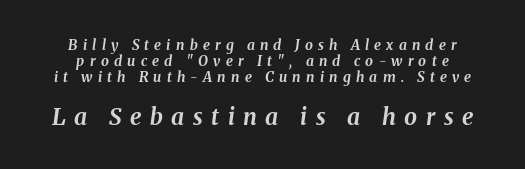
What's the leading like? Squeezed, with rows nearly overlapping. Its strokes are broad and dark, the hallmark of bold type. Anything drawn beneath the words? Only blank space. Inter-character spacing is expanded well beyond the font's built-in metrics. Tall strokes in this sample are angled rather than plumb. The letters in the lower block stand taller than those in the block above.
